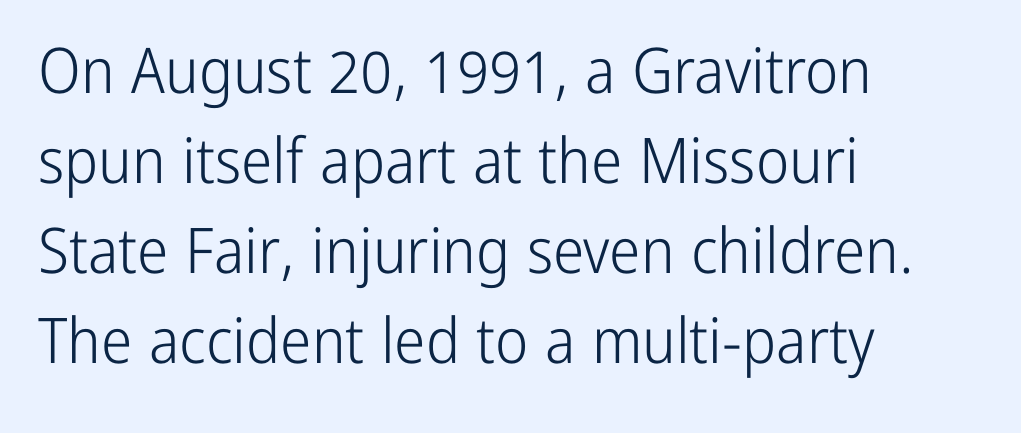
The image shows 63 px light, condensed sans-serif type, upright; set left-aligned, normal line spacing (1.43x), normal letter spacing, not underlined; low stroke contrast and a medium x-height.
